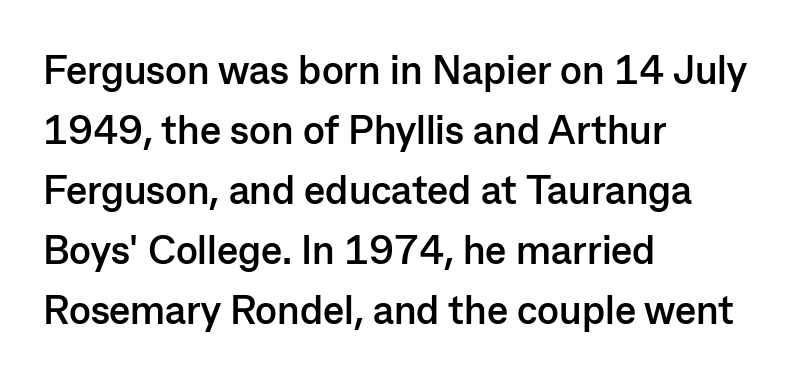
Q: Is the text bold? A: Yes.
Q: Is the text italic (slanted)? A: No, it is upright.
Q: Is the typeface a serif or a sans-serif typeface? A: Sans-serif.
Q: Is the text underlined? A: No.
Q: How is the paragraph aligned? A: Left-aligned.
Q: Is the spacing between letters normal or unusually wide? A: Normal.
Q: Is the spacing between lines tight, normal or loose? A: Normal.
Q: Width (condensed, normal, or wide)? A: Normal.
Q: Stroke contrast? A: Low.
Q: x-height? A: Medium.
Q: Monospaced? A: No.
